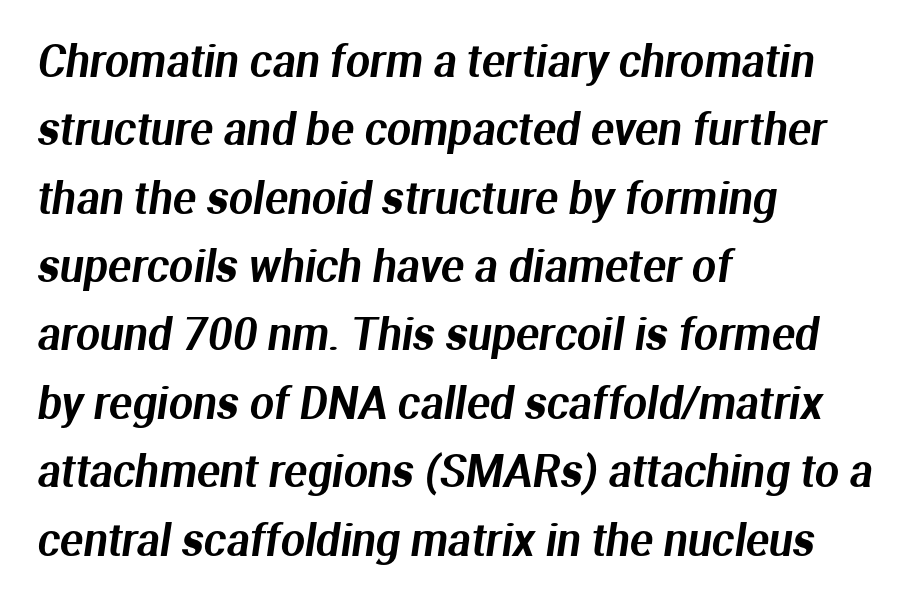
The image shows 43 px sans-serif type; set left-aligned, normal line spacing (1.59x), normal letter spacing, not underlined; medium stroke contrast and a medium x-height.
